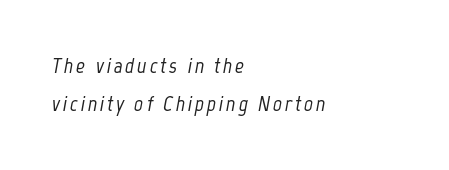
{"italic": "yes", "lean": "right", "slant_degrees": 12, "underline": "no", "align": "left", "line_spacing_ratio": 1.74, "glyph_px": 22}
